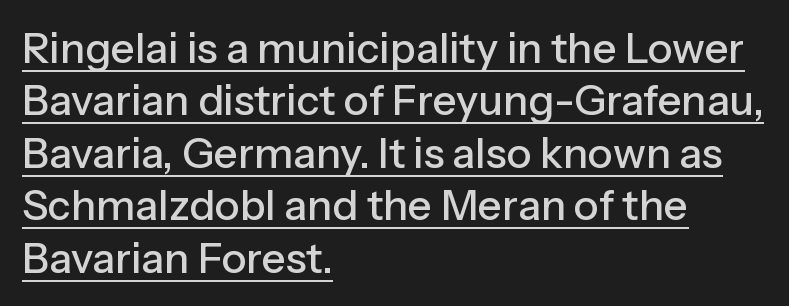
Q: Is the text italic (slanted)? A: No, it is upright.
Q: Is the typeface a serif or a sans-serif typeface? A: Sans-serif.
Q: Is the text underlined? A: Yes.
Q: How is the paragraph aligned? A: Left-aligned.
Q: Is the spacing between letters normal or unusually wide? A: Normal.
Q: Is the spacing between lines tight, normal or loose? A: Normal.
Q: Width (condensed, normal, or wide)? A: Normal.
Q: Stroke contrast? A: Low.
Q: x-height? A: Medium.
Q: Monospaced? A: No.
